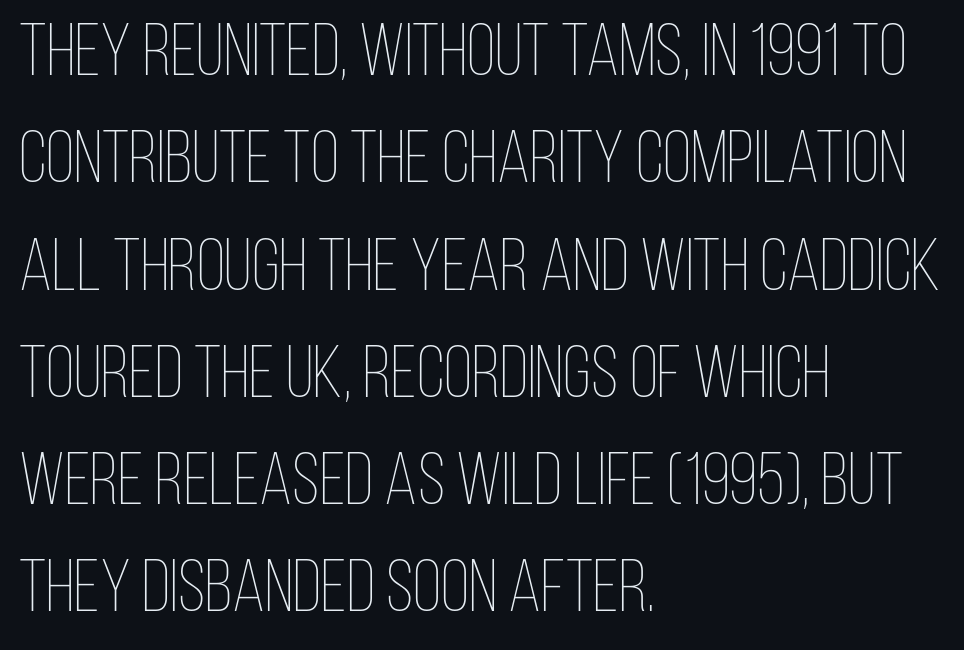
The weight tops out at a normal text grade. Successive baselines arrive at the customary interval. No italicization has been applied; the sample stays upright. Descender tails drop into unmarked territory.
